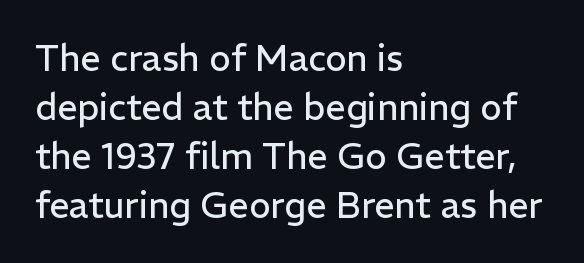
The lines sit at an ordinary, default distance from one another. The area under the type is left untouched. Visually the block forms a straight wall on the left and a jagged coastline on the right. Tracking here is standard; glyphs follow each other at the usual distance.
